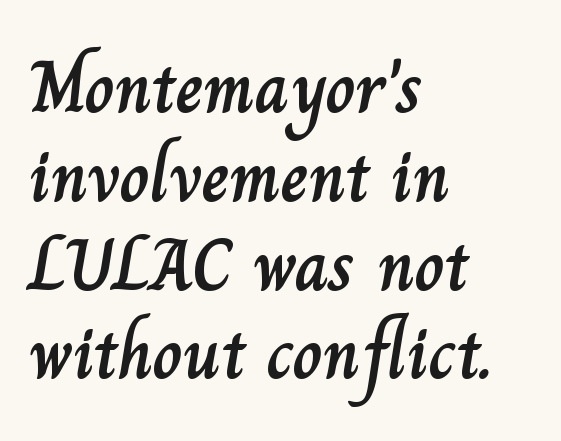
The image shows 74 px text type; set left-aligned, line spacing 1.2x, normal letter spacing, not underlined; low stroke contrast and a small x-height.
